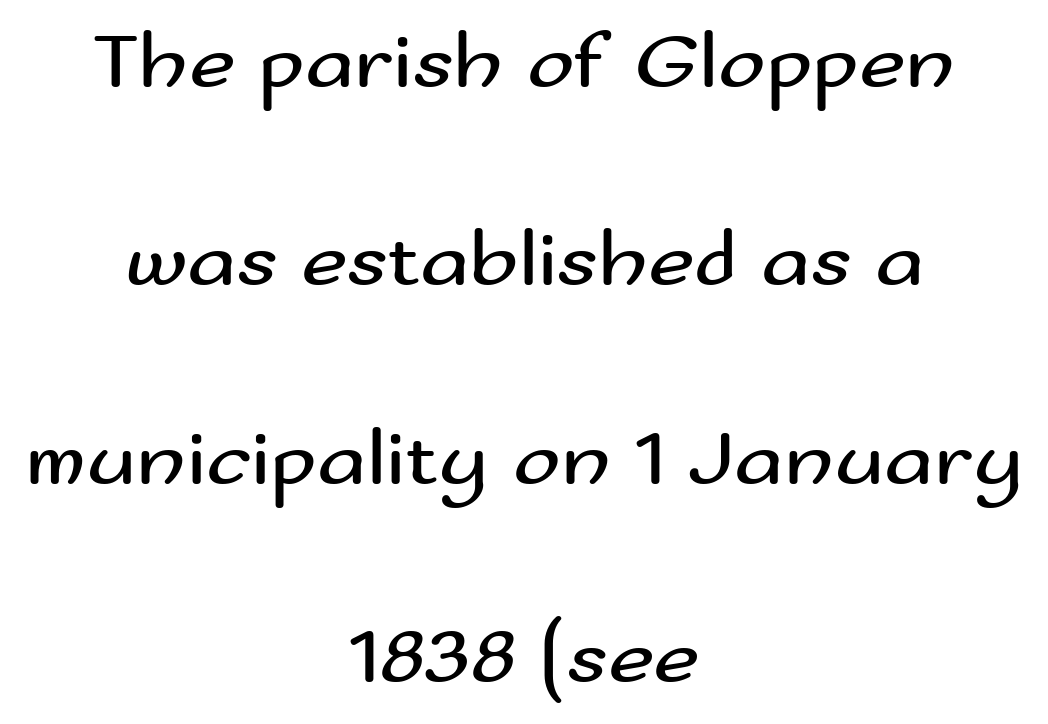
The image shows 80 px regular-weight, wide sans-serif type, upright; set centered, loose line spacing (2.48x), normal letter spacing, not underlined; medium stroke contrast and a small x-height.
